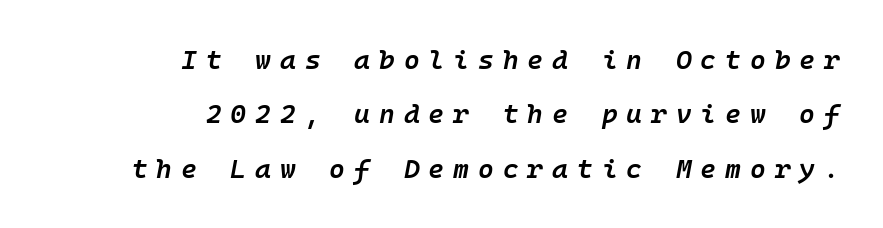
The image shows 27 px text type, italic (leaning right); set right-aligned, loose line spacing (2.01x), unusually wide letter spacing (+0.33 em), not underlined.
